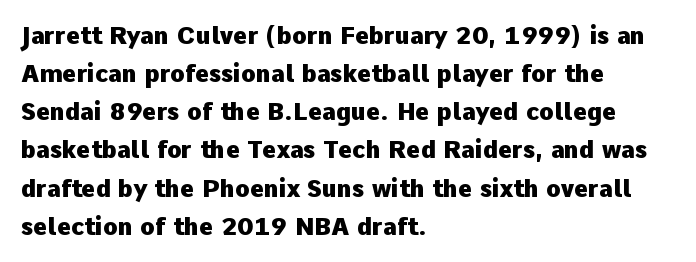
Any mark beneath the type? The region is blank. The letters stand upright; this is a roman face. The type is set solid horizontally, with unmodified tracking. Which margin do the lines hug? The left one — the right edge is uneven. The rendering uses a bold face; every stroke is thick and dark.
